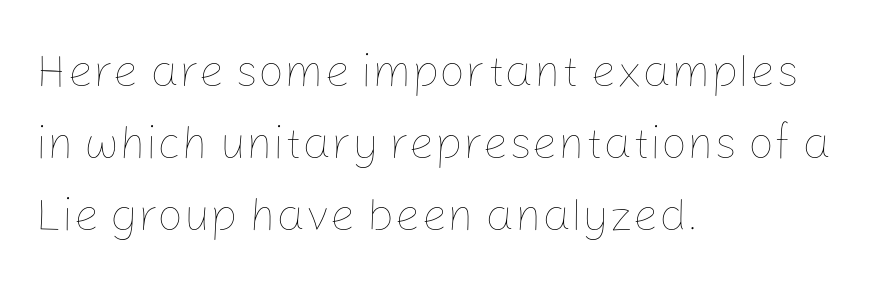
The image shows 46 px thin type, upright; set left-aligned, normal line spacing (1.57x), normal letter spacing, not underlined; low stroke contrast and a medium x-height.
